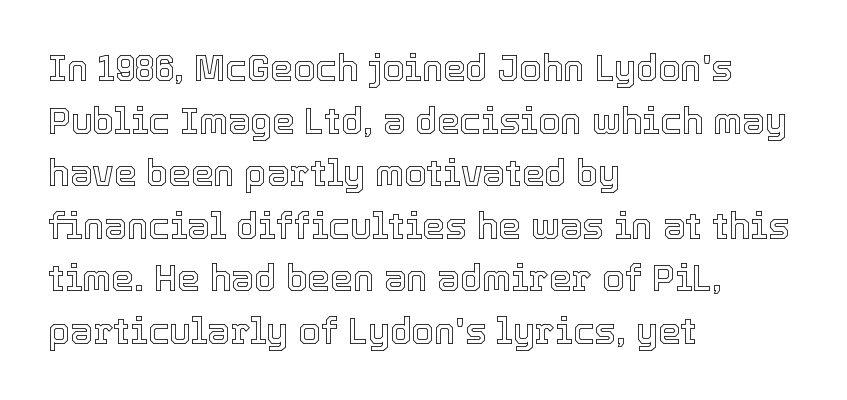
{"italic": "no", "width": "normal", "x_height": "medium", "monospaced": "no", "underline": "no", "align": "left", "line_spacing": "normal", "line_spacing_ratio": 1.46, "letter_spacing": "normal", "letter_spacing_em": 0.0, "glyph_px": 36}
